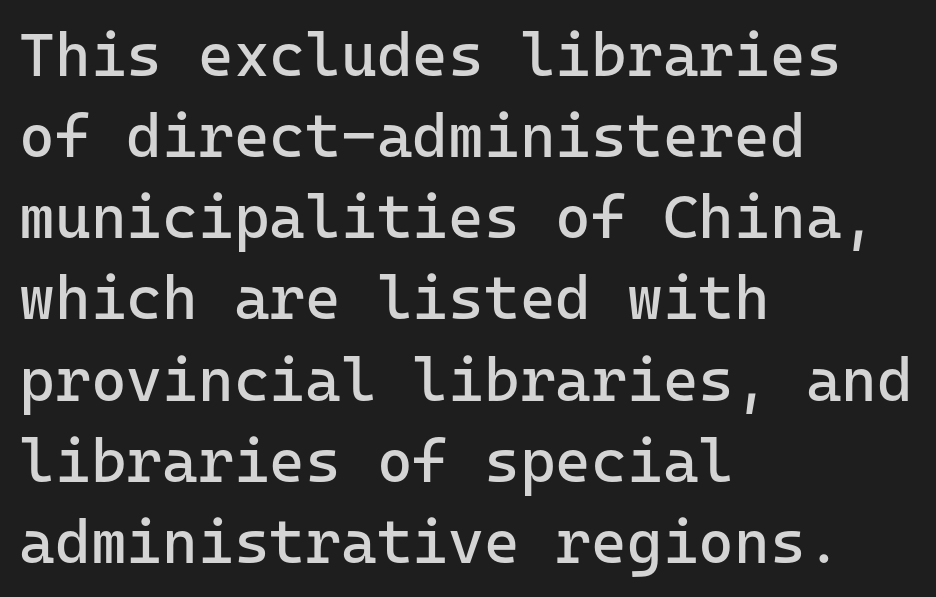
Q: Is the text bold? A: No.
Q: Is the text italic (slanted)? A: No, it is upright.
Q: Is the typeface a serif or a sans-serif typeface? A: Sans-serif.
Q: Is the text underlined? A: No.
Q: How is the paragraph aligned? A: Left-aligned.
Q: Is the spacing between letters normal or unusually wide? A: Normal.
Q: Is the spacing between lines tight, normal or loose? A: Normal.
Q: Width (condensed, normal, or wide)? A: Normal.
Q: Stroke contrast? A: Low.
Q: x-height? A: Medium.
Q: Monospaced? A: Yes.
